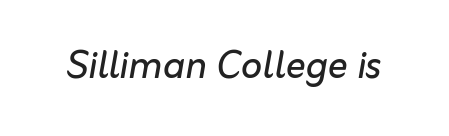
Q: Is the text bold? A: No.
Q: Is the text italic (slanted)? A: Yes, it leans right by about 10 degrees.
Q: Is the text underlined? A: No.
Q: Is the spacing between letters normal or unusually wide? A: Normal.
Q: Width (condensed, normal, or wide)? A: Normal.
Q: Stroke contrast? A: Low.
Q: x-height? A: Medium.
Q: Monospaced? A: No.
